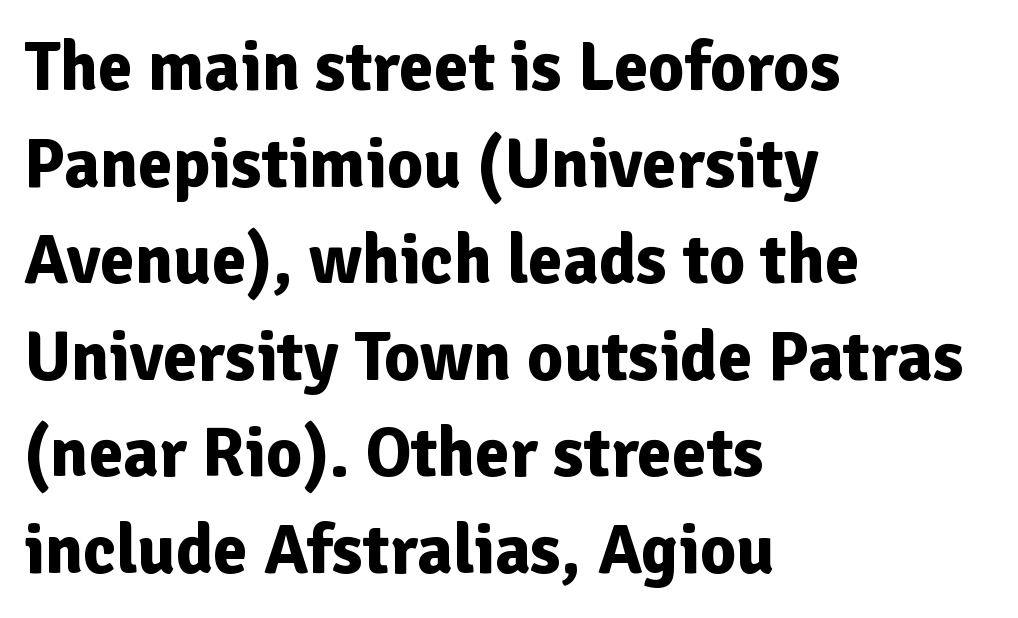
Look at the bottom of the vertical strokes: they stop flat, with no serifs. Do the characters align in a grid? No, the font is proportional. Only glyphs here, with clear space below each row. The lines sit at an ordinary, default distance from one another.
